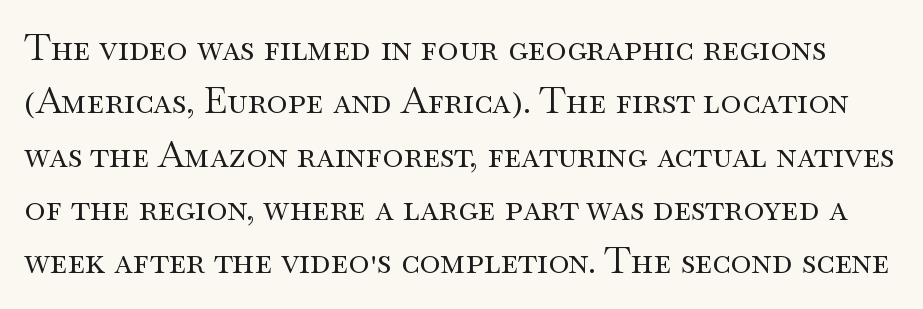
The image shows 36 px regular-weight, wide serif type, upright; set normal line spacing (1.48x), normal letter spacing, not underlined; medium stroke contrast and a small x-height.
